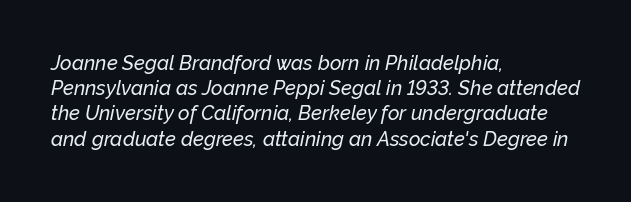
{"italic": "yes", "lean": "right", "slant_degrees": 12, "underline": "no", "align": "left", "line_spacing": "normal", "line_spacing_ratio": 1.26, "letter_spacing": "normal", "letter_spacing_em": 0.0, "glyph_px": 20}
